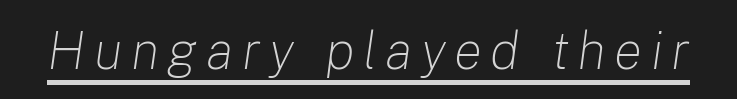
The image shows 53 px light type, italic (leaning right); set underlined; low stroke contrast and a medium x-height.
